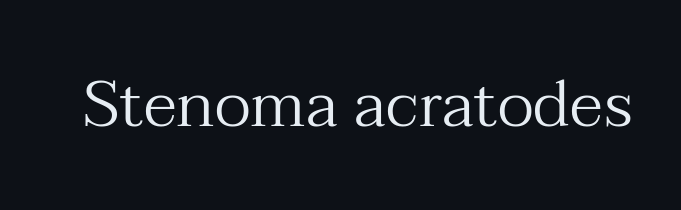
The passage shown has conventional tracking throughout. The typography opts for an upright posture over an oblique one. Serif or sans? Serif — the stroke terminals have little feet. The letters advance in unequal steps, a hallmark of proportional type. No letter is thick-stroked: the sample isn't bold. Any mark beneath the type? The region is blank.
